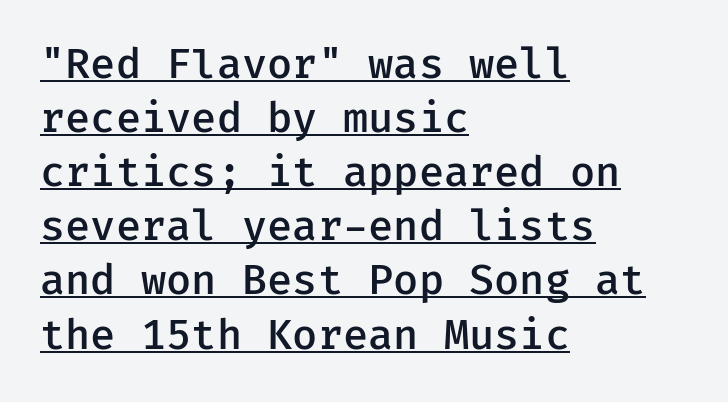
Q: Is the text bold? A: Semi-bold.
Q: Is the text italic (slanted)? A: No, it is upright.
Q: Is the typeface a serif or a sans-serif typeface? A: Sans-serif.
Q: Is the text underlined? A: Yes.
Q: How is the paragraph aligned? A: Left-aligned.
Q: Is the spacing between letters normal or unusually wide? A: Normal.
Q: Is the spacing between lines tight, normal or loose? A: Normal.
Q: Width (condensed, normal, or wide)? A: Normal.
Q: Stroke contrast? A: Low.
Q: x-height? A: Medium.
